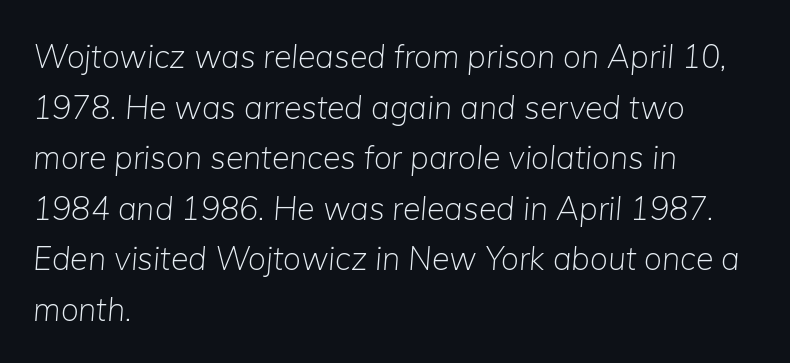
The face used here has a pronounced slope to its letters. Each letter keeps its own natural width here, so spacing adapts to shape. The line-height multiplier appears to be the usual default. Teacher's note: observe the even left margin — that is flush-left alignment.
